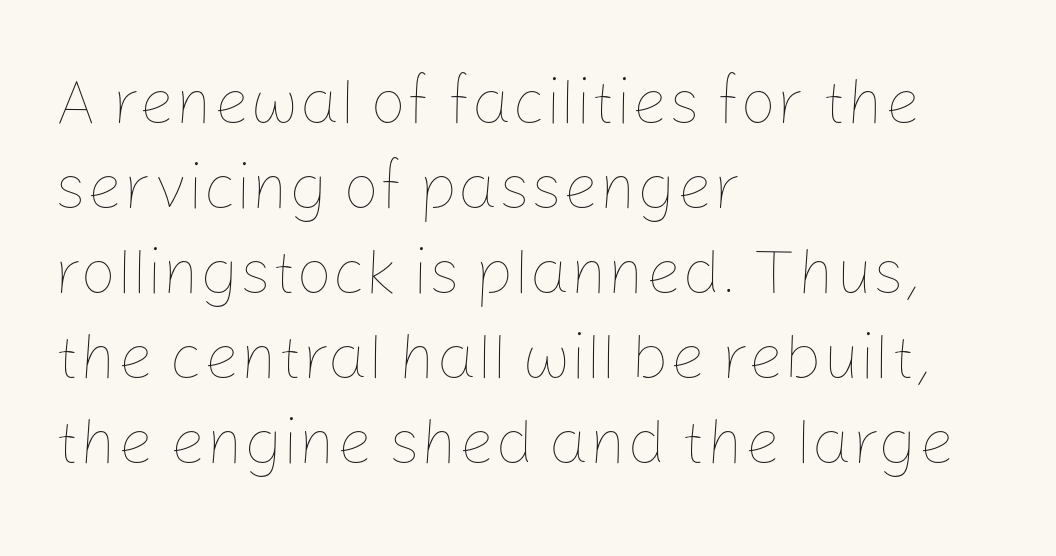
{"italic": "no", "bold": "no", "weight": "thin", "width": "normal", "stroke_contrast": "low", "x_height": "medium", "monospaced": "no", "underline": "no", "align": "left", "line_spacing": "normal", "line_spacing_ratio": 1.33, "letter_spacing": "normal", "letter_spacing_em": 0.0, "glyph_px": 64}
